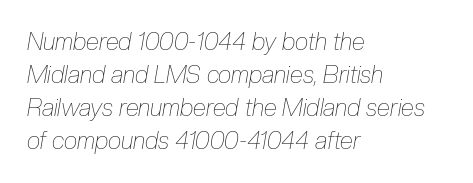
The image shows 24 px text type, italic (leaning right); set left-aligned, normal line spacing (1.38x), normal letter spacing, not underlined.
